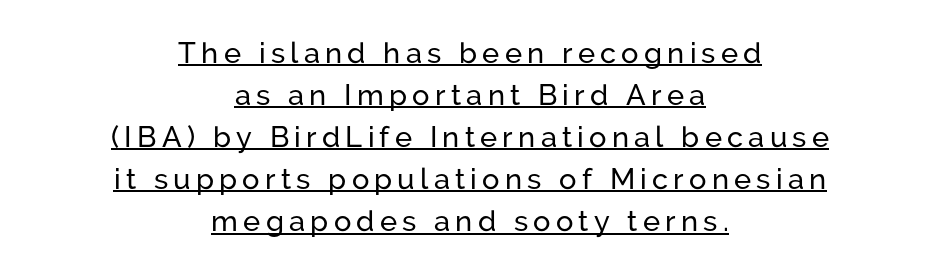
{"serif": "no", "italic": "no", "width": "normal", "stroke_contrast": "low", "x_height": "medium", "monospaced": "no", "underline": "yes", "align": "center", "line_spacing": "normal", "line_spacing_ratio": 1.45, "glyph_px": 29}
